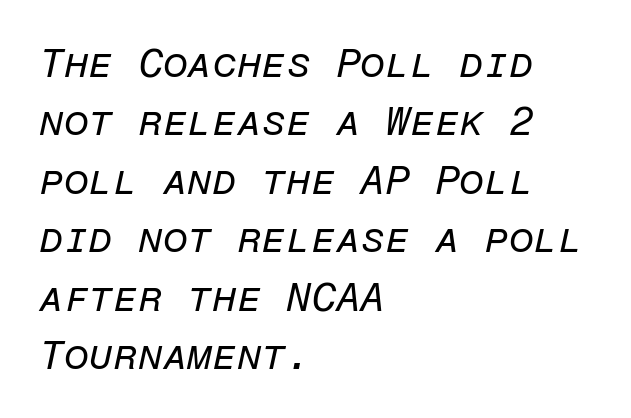
The image shows 40 px regular-weight type, italic (leaning right), monospaced; set left-aligned, normal line spacing (1.46x), normal letter spacing, not underlined; low stroke contrast and a medium x-height.
